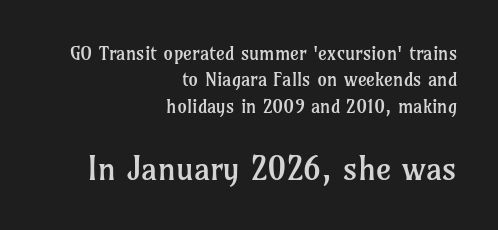
{"serif": "yes", "italic": "no", "bold": "no", "weight": "regular", "width": "normal", "stroke_contrast": "low", "x_height": "medium", "monospaced": "no", "underline": "no", "align": "right", "line_spacing": "normal", "line_spacing_ratio": 1.39, "letter_spacing": "normal", "letter_spacing_em": 0.0, "larger_block": "second", "size_ratio": 1.74, "glyph_px": 33}
